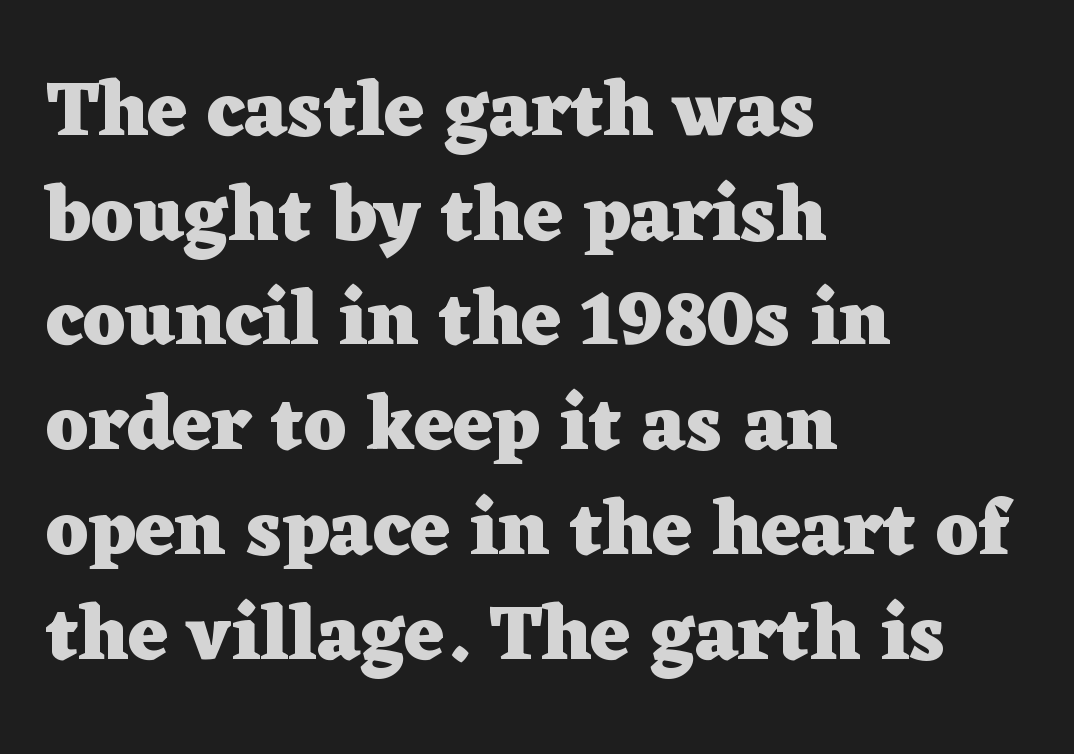
The image shows 77 px heavy, wide serif type, upright; set left-aligned, normal line spacing (1.36x), normal letter spacing, not underlined; low stroke contrast and a medium x-height.
